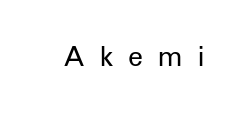
Q: Is the text bold? A: No.
Q: Is the text italic (slanted)? A: No, it is upright.
Q: Is the typeface a serif or a sans-serif typeface? A: Sans-serif.
Q: Is the text underlined? A: No.
Q: Is the spacing between letters normal or unusually wide? A: Unusually wide.
Q: Width (condensed, normal, or wide)? A: Normal.
Q: Stroke contrast? A: Low.
Q: x-height? A: Medium.
Q: Monospaced? A: No.
